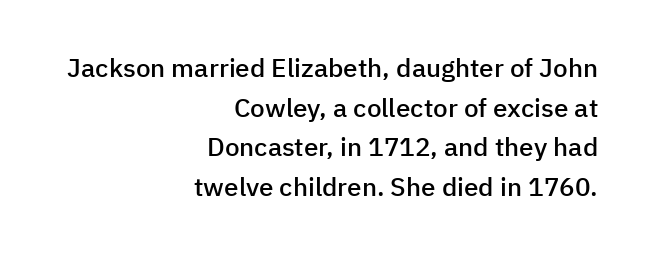
Honestly, there is no underline to notice here at all. Nope, not italic — everything's standing straight. Whoever set this chose a conventional vertical rhythm. This is moderately heavy type, rendered in semibold. Here the glyphs are tracked normally, forming tight word shapes. The lines in this sample share a right terminus and differ only in where they begin.
